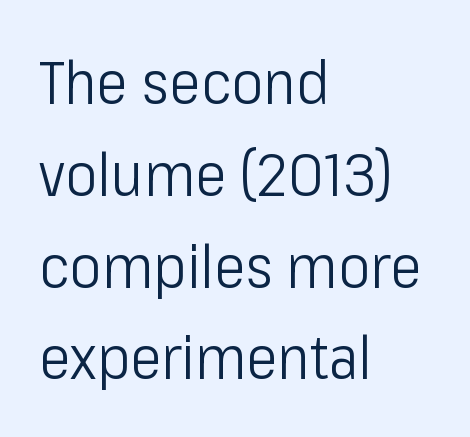
The image shows 60 px light, condensed sans-serif type, upright; set left-aligned, normal line spacing (1.53x), normal letter spacing, not underlined; low stroke contrast and a medium x-height.
